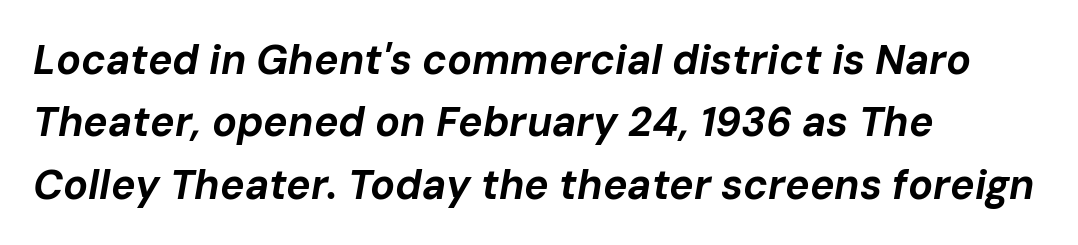
Q: Is the text bold? A: Yes.
Q: Is the text italic (slanted)? A: Yes, it leans right by about 10 degrees.
Q: Is the text underlined? A: No.
Q: How is the paragraph aligned? A: Left-aligned.
Q: Is the spacing between letters normal or unusually wide? A: Normal.
Q: Is the spacing between lines tight, normal or loose? A: Normal.
Q: Width (condensed, normal, or wide)? A: Normal.
Q: Stroke contrast? A: Low.
Q: x-height? A: Medium.
Q: Monospaced? A: No.
